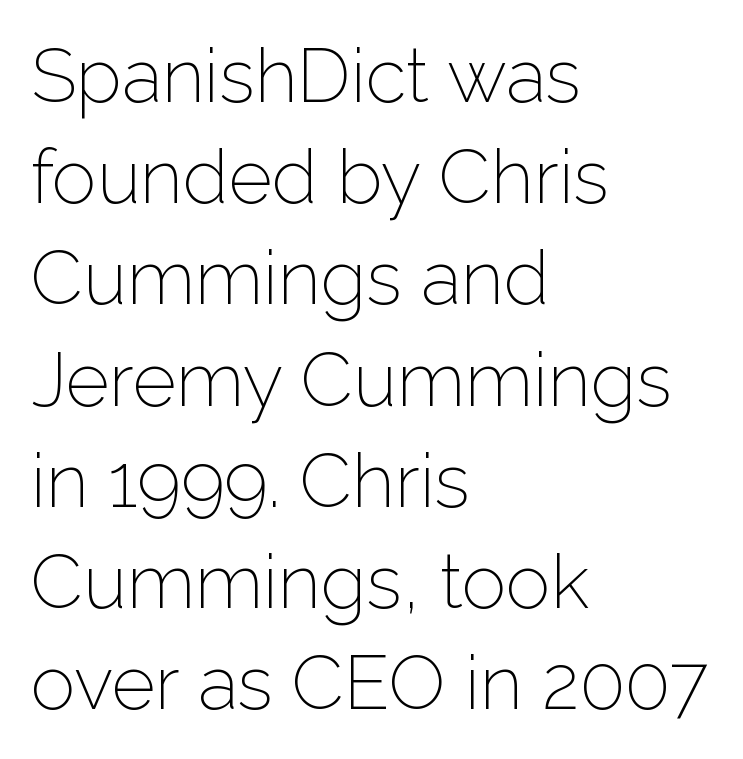
The image shows 75 px light sans-serif type, upright; set left-aligned, normal line spacing (1.35x), normal letter spacing, not underlined; low stroke contrast and a medium x-height.
